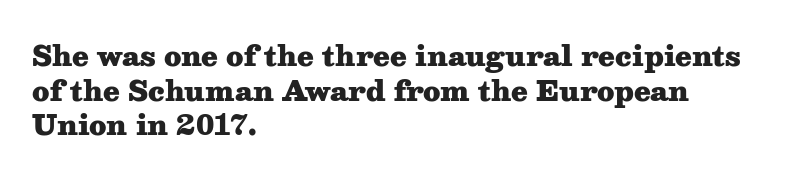
Compared with typical body copy, the letter spacing here is the same. The setting favours the left margin, as ordinary paragraphs usually do. Heft: maximum for text — a bold. Beneath every word, the page is bare. Successive baselines arrive at the customary interval. These lines were composed using upright roman letters.
